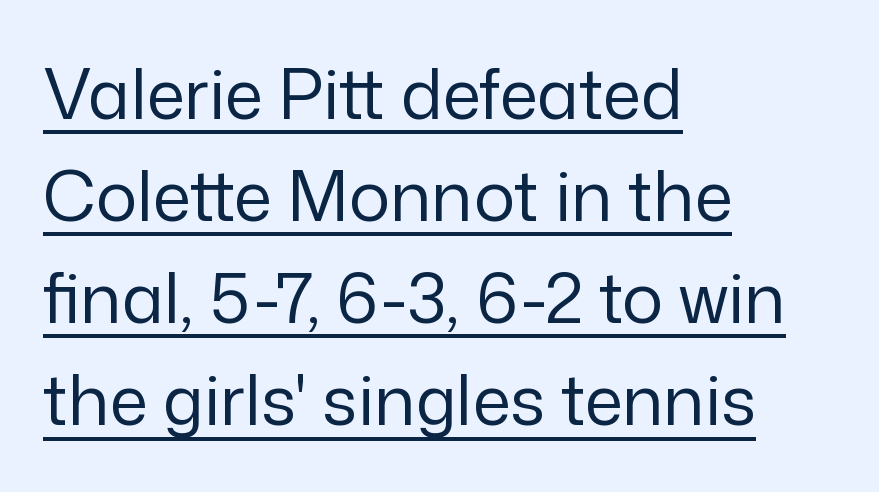
The image shows 69 px regular-weight sans-serif type, upright; set left-aligned, normal line spacing (1.48x), normal letter spacing, underlined; low stroke contrast and a medium x-height.
